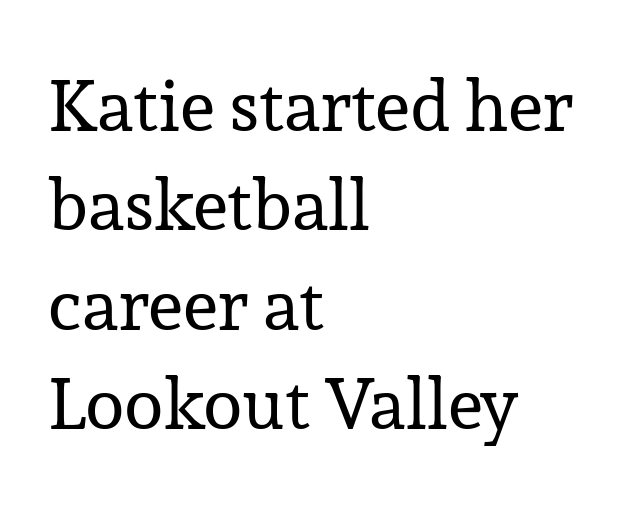
Q: Is the text bold? A: No.
Q: Is the text italic (slanted)? A: No, it is upright.
Q: Is the typeface a serif or a sans-serif typeface? A: Serif.
Q: Is the text underlined? A: No.
Q: How is the paragraph aligned? A: Left-aligned.
Q: Is the spacing between letters normal or unusually wide? A: Normal.
Q: Is the spacing between lines tight, normal or loose? A: Normal.
Q: Width (condensed, normal, or wide)? A: Normal.
Q: Stroke contrast? A: Low.
Q: x-height? A: Medium.
Q: Monospaced? A: No.
